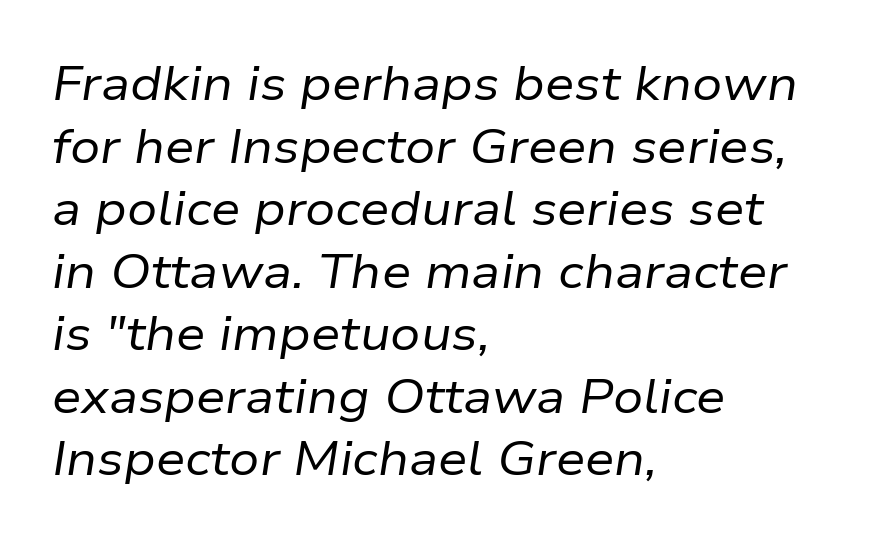
Q: Is the text bold? A: No.
Q: Is the text italic (slanted)? A: Yes, it leans right by about 9 degrees.
Q: Is the text underlined? A: No.
Q: How is the paragraph aligned? A: Left-aligned.
Q: Is the spacing between letters normal or unusually wide? A: Normal.
Q: Is the spacing between lines tight, normal or loose? A: Normal.
Q: Width (condensed, normal, or wide)? A: Normal.
Q: Stroke contrast? A: Low.
Q: x-height? A: Medium.
Q: Monospaced? A: No.
